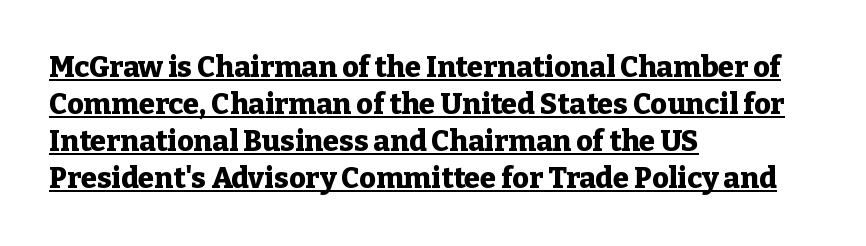
{"serif": "yes", "italic": "no", "bold": "yes", "weight": "heavy", "width": "normal", "stroke_contrast": "low", "x_height": "medium", "monospaced": "no", "underline": "yes", "align": "left", "line_spacing": "normal", "line_spacing_ratio": 1.28, "letter_spacing": "normal", "letter_spacing_em": 0.0, "glyph_px": 29}
